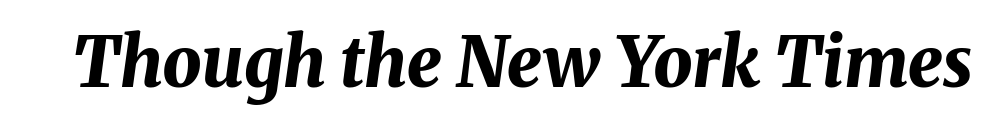
The image shows 69 px bold type, italic (leaning right); set normal letter spacing, not underlined; medium stroke contrast and a medium x-height.
